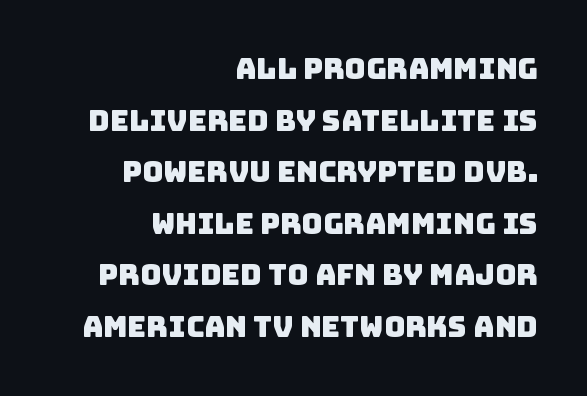
Standard letterfit; no display-style spreading of the glyphs. Descenders hang freely into open space. This sample is right-justified, so line beginnings fall wherever the words allow. Nothing sits at the stroke ends, so this counts as sans-serif. You could not count columns in this text — the font is proportionally spaced.
